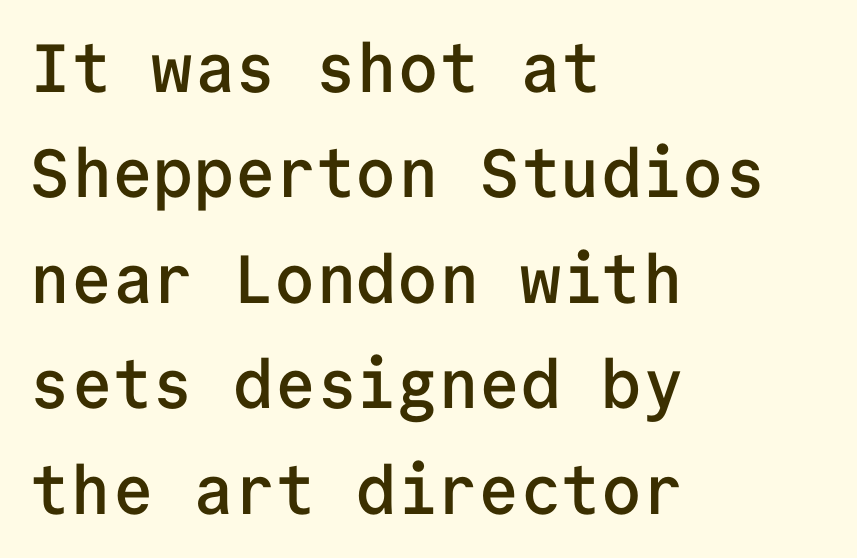
{"serif": "no", "italic": "no", "bold": "semi", "weight": "semibold", "width": "normal", "stroke_contrast": "low", "x_height": "medium", "monospaced": "yes", "underline": "no", "align": "left", "line_spacing": "normal", "line_spacing_ratio": 1.55, "letter_spacing": "normal", "letter_spacing_em": 0.0, "glyph_px": 68}
